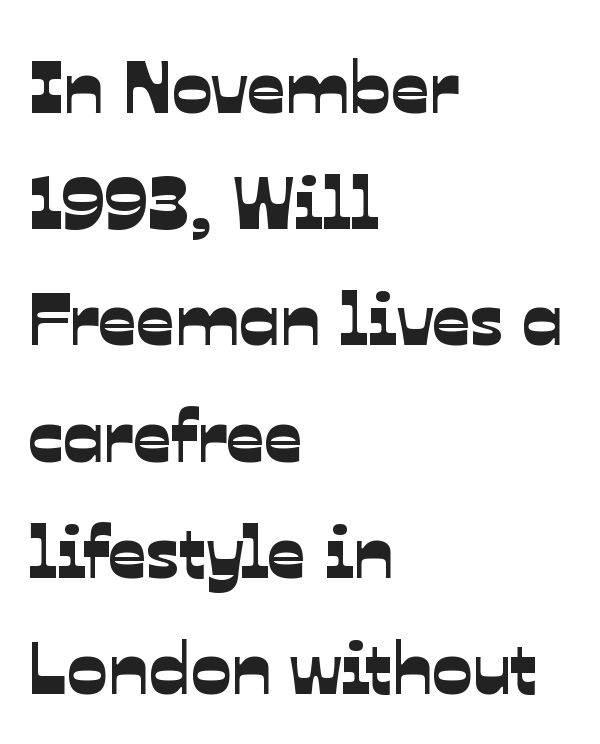
{"serif": "no", "width": "normal", "stroke_contrast": "low", "x_height": "medium", "monospaced": "no", "underline": "no", "align": "left", "line_spacing": "normal", "line_spacing_ratio": 1.55, "letter_spacing": "normal", "letter_spacing_em": 0.0, "glyph_px": 75}
